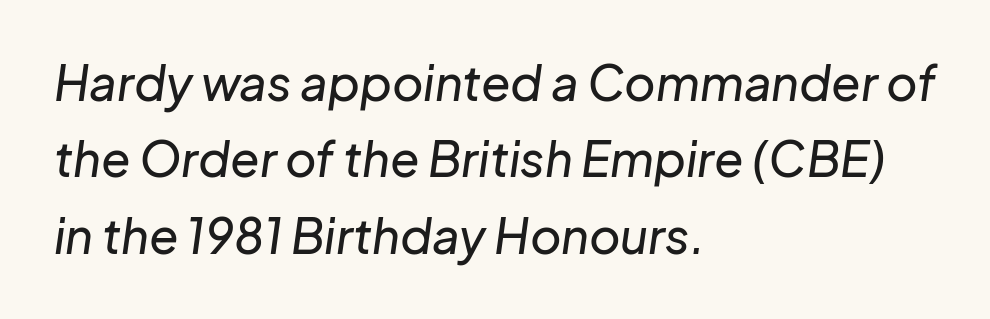
You could call the tracking neutral — neither tight nor loose. The face used here is proportionally spaced, like ordinary book or web type. Unmarked baselines from the first word to the last. Line starts are locked; line ends wander. Yep, that's italic — everything's leaning.
